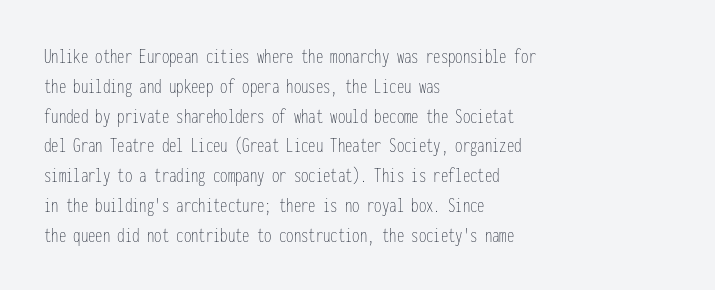
{"italic": "no", "bold": "no", "underline": "no", "align": "left", "line_spacing": "normal", "line_spacing_ratio": 1.42, "letter_spacing": "normal", "letter_spacing_em": 0.0, "glyph_px": 21}
